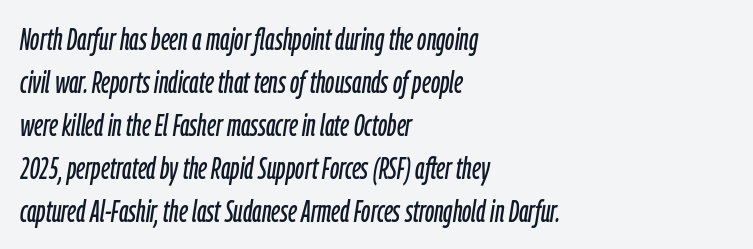
{"italic": "yes", "lean": "right", "slant_degrees": 9, "width": "condensed", "stroke_contrast": "low", "x_height": "medium", "monospaced": "no", "underline": "no", "align": "left", "line_spacing": "normal", "line_spacing_ratio": 1.43, "letter_spacing": "normal", "letter_spacing_em": 0.0, "glyph_px": 30}
